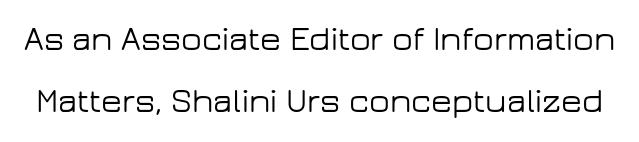
Q: Is the text italic (slanted)? A: No, it is upright.
Q: Is the typeface a serif or a sans-serif typeface? A: Sans-serif.
Q: Is the text underlined? A: No.
Q: Is the spacing between letters normal or unusually wide? A: Normal.
Q: Width (condensed, normal, or wide)? A: Wide.
Q: Stroke contrast? A: Low.
Q: x-height? A: Medium.
Q: Monospaced? A: No.
